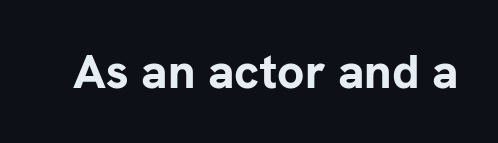
The image shows 48 px bold sans-serif type, upright; set normal letter spacing, not underlined; low stroke contrast and a medium x-height.
